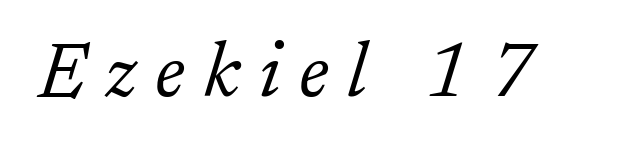
The image shows 78 px light serif type, italic (leaning right); set unusually wide letter spacing (+0.24 em), not underlined; low stroke contrast and a small x-height.
